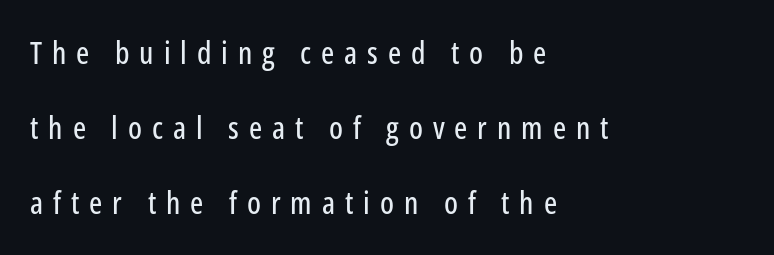
{"serif": "no", "italic": "no", "width": "condensed", "stroke_contrast": "low", "x_height": "medium", "monospaced": "no", "underline": "no", "align": "left", "line_spacing": "loose", "line_spacing_ratio": 2.42, "letter_spacing": "wide", "letter_spacing_em": 0.32, "glyph_px": 31}
